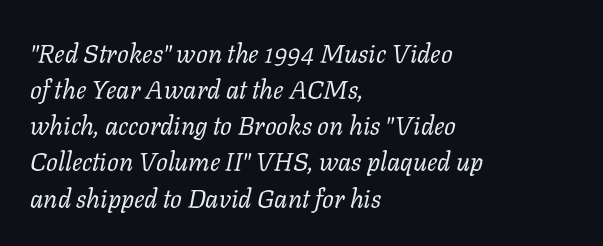
The image shows 26 px text type, italic (leaning right); set left-aligned, normal line spacing (1.39x), normal letter spacing, not underlined.
